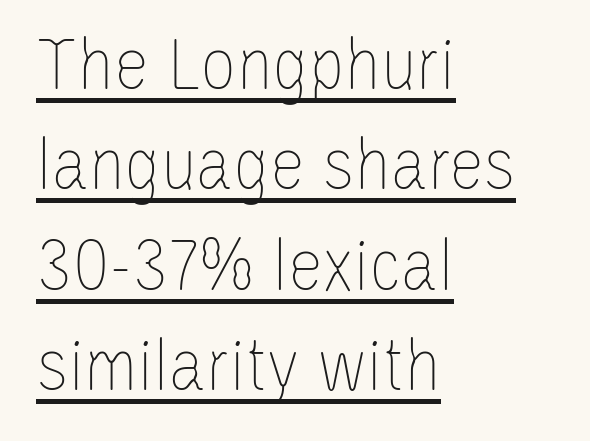
The image shows 79 px thin, condensed type, upright; set left-aligned, normal line spacing (1.27x), normal letter spacing, underlined; low stroke contrast and a large x-height.
